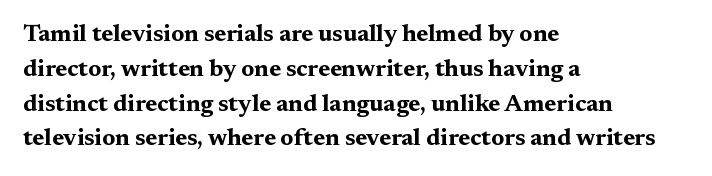
The image shows 24 px bold type, upright; set left-aligned, normal line spacing (1.45x), normal letter spacing, not underlined.
